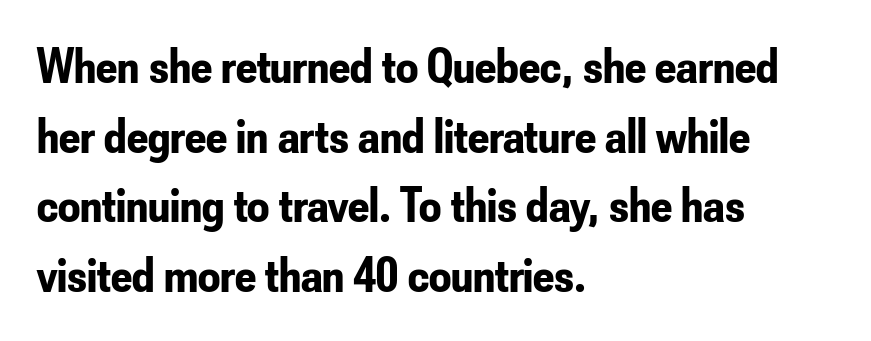
{"serif": "no", "italic": "no", "bold": "yes", "weight": "bold", "width": "condensed", "stroke_contrast": "low", "x_height": "small", "monospaced": "no", "underline": "no", "align": "left", "line_spacing": "normal", "line_spacing_ratio": 1.42, "letter_spacing": "normal", "letter_spacing_em": 0.0, "glyph_px": 49}
